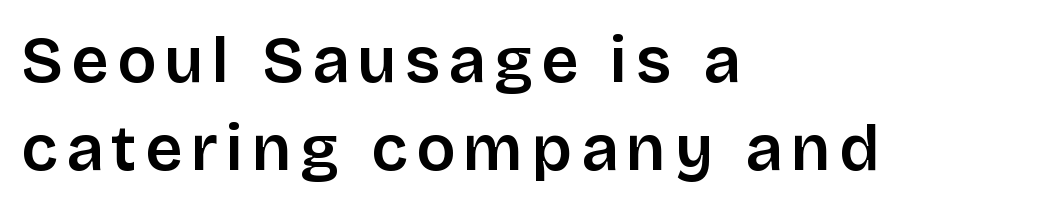
{"serif": "no", "italic": "no", "width": "normal", "stroke_contrast": "low", "x_height": "large", "monospaced": "no", "underline": "no", "align": "left", "line_spacing": "normal", "line_spacing_ratio": 1.35, "glyph_px": 65}
